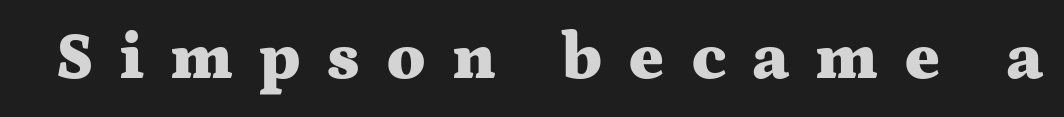
Ascenders rise straight up at ninety degrees. How heavy is the stroke? Heavy — this is a bold. This sample uses expanded letter spacing, leaving extra air between glyphs. Any mark beneath the type? The region is blank. Looks like regular typesetting: each glyph gets only the width it needs.
